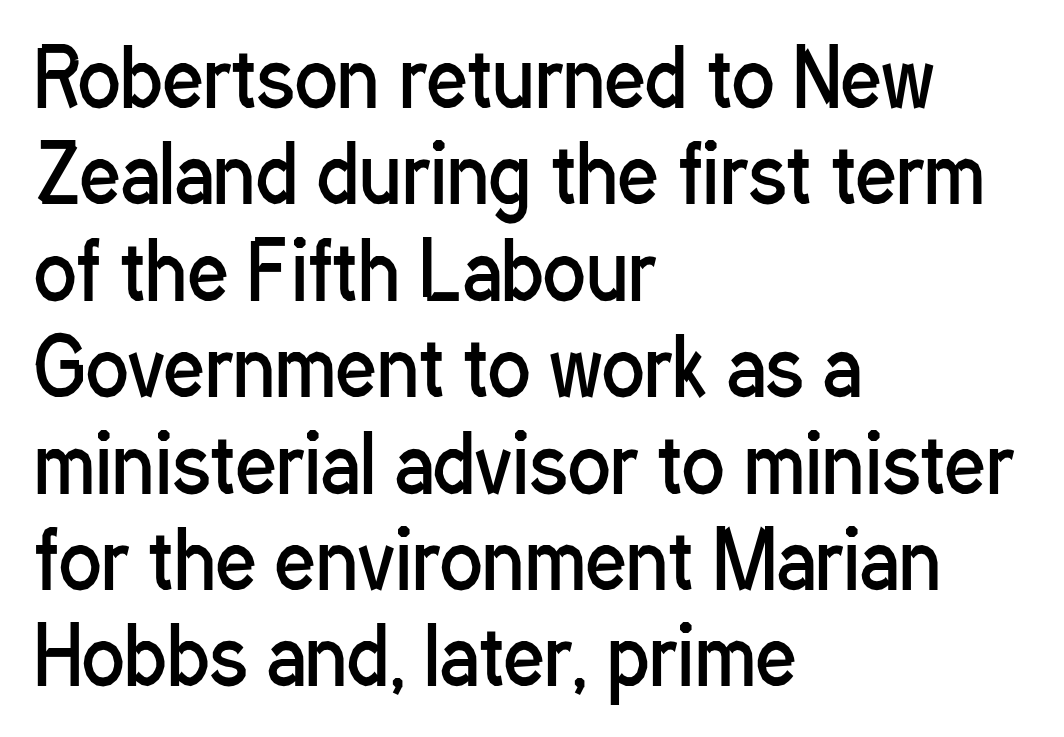
{"serif": "no", "italic": "no", "bold": "no", "weight": "regular", "width": "condensed", "stroke_contrast": "low", "x_height": "medium", "monospaced": "no", "underline": "no", "align": "left", "line_spacing_ratio": 1.22, "letter_spacing": "normal", "letter_spacing_em": 0.0, "glyph_px": 79}
